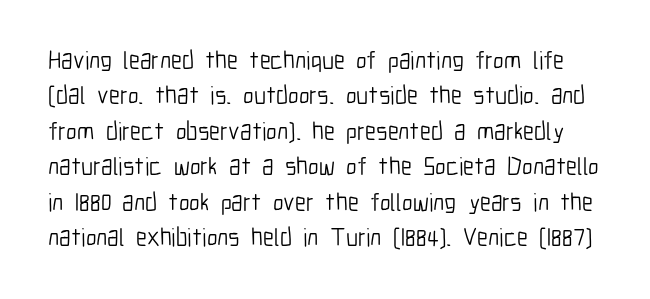
Q: Is the text bold? A: No.
Q: Is the text italic (slanted)? A: No, it is upright.
Q: Is the text underlined? A: No.
Q: Is the spacing between letters normal or unusually wide? A: Normal.
Q: Is the spacing between lines tight, normal or loose? A: Normal.
